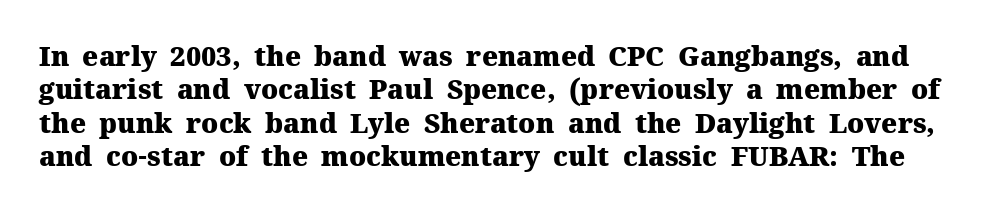
Between one letter and the next there's only the usual sliver of space. Do the letters lean? They stand straight. The typesetting leans heavy: a genuine bold. Each row of text sits above clean, open space.
